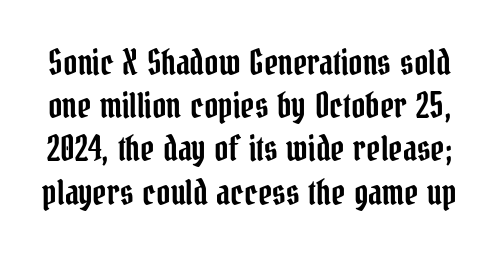
The image shows 34 px condensed serif type, upright; set normal line spacing (1.27x), normal letter spacing, not underlined; low stroke contrast and a medium x-height.
